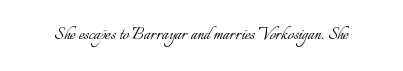
Q: Is the text bold? A: No.
Q: Is the text italic (slanted)? A: Yes.
Q: Is the text underlined? A: No.
Q: Is the spacing between letters normal or unusually wide? A: Normal.
